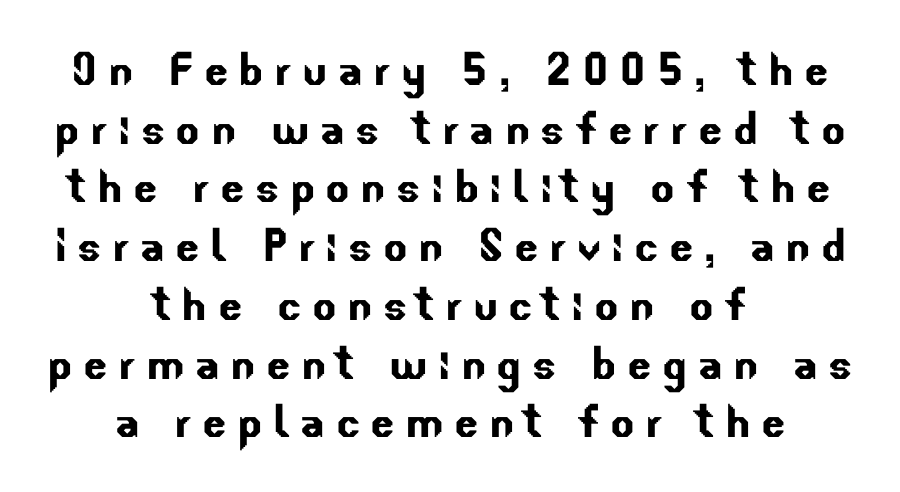
The image shows 57 px sans-serif type; set centered, tight line spacing (1.03x), not underlined; low stroke contrast and a small x-height.
